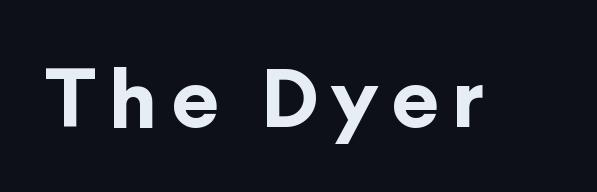
The image shows 80 px bold sans-serif type, upright; set not underlined; low stroke contrast and a medium x-height.
